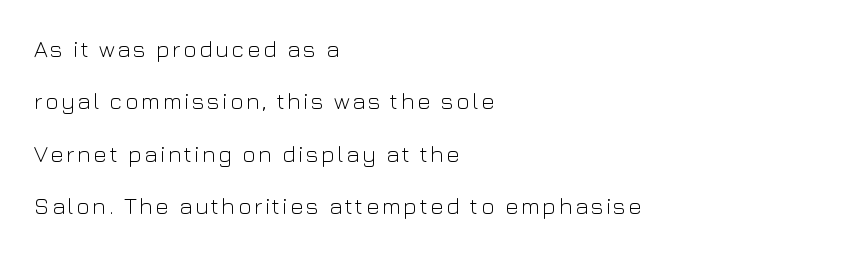
{"italic": "no", "bold": "no", "underline": "no", "align": "left", "line_spacing": "loose", "line_spacing_ratio": 2.28, "glyph_px": 23}
